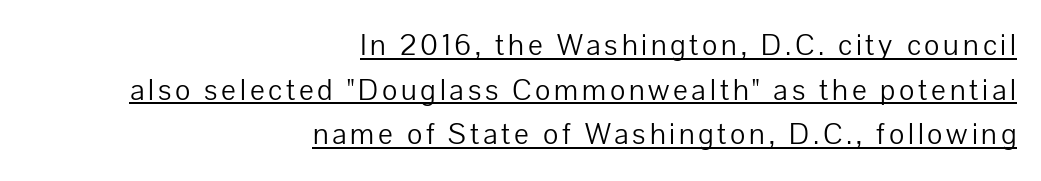
Think of a printed novel: that variable character pitch is what you see here. Letterform terminals end flat and unadorned throughout the passage. Vertical spacing — default. The letters stand upright; this is a roman face.
